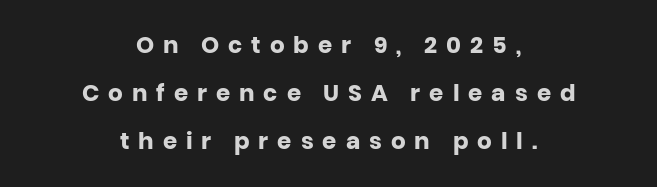
Q: Is the text bold? A: Yes.
Q: Is the text italic (slanted)? A: No, it is upright.
Q: Is the text underlined? A: No.
Q: How is the paragraph aligned? A: Centered.
Q: Is the spacing between letters normal or unusually wide? A: Unusually wide.
Q: Is the spacing between lines tight, normal or loose? A: Loose.
